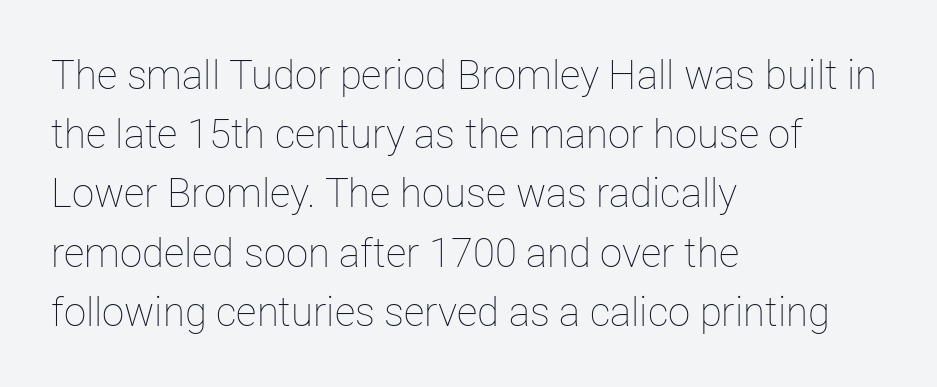
Check the space under the baseline: it is left empty. This sample uses an upright cut, with every glyph sitting square on the baseline. Letter spacing: default. Is this a heavy cut? Hardly; it is regular or lighter.
